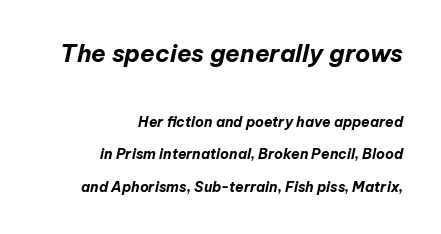
Q: Is the text bold? A: Yes.
Q: Is the text italic (slanted)? A: Yes, it leans right by about 12 degrees.
Q: Is the text underlined? A: No.
Q: How is the paragraph aligned? A: Right-aligned.
Q: Is the spacing between letters normal or unusually wide? A: Normal.
Q: Is the spacing between lines tight, normal or loose? A: Loose.
Q: Which block of text is set in a larger size, the first (top) or the second (bottom)? A: The first (top) one.
